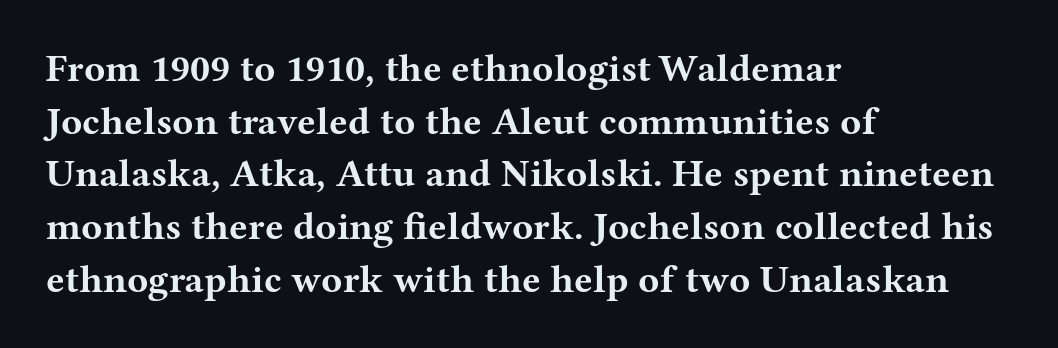
Q: Is the text bold? A: Yes.
Q: Is the text italic (slanted)? A: No, it is upright.
Q: Is the typeface a serif or a sans-serif typeface? A: Serif.
Q: Is the text underlined? A: No.
Q: How is the paragraph aligned? A: Left-aligned.
Q: Is the spacing between letters normal or unusually wide? A: Normal.
Q: Is the spacing between lines tight, normal or loose? A: Normal.
Q: Width (condensed, normal, or wide)? A: Wide.
Q: Stroke contrast? A: Medium.
Q: x-height? A: Medium.
Q: Monospaced? A: No.
